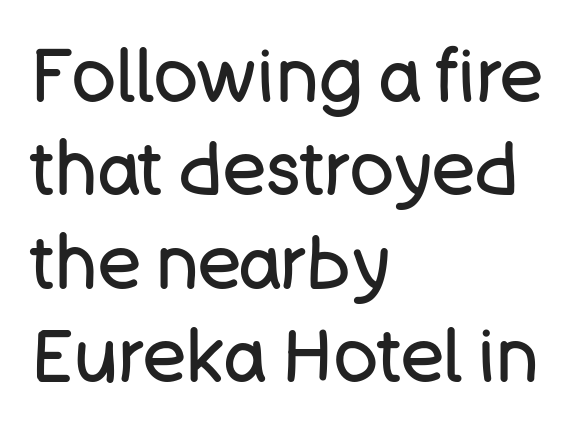
Q: Is the text bold? A: No.
Q: Is the text italic (slanted)? A: No, it is upright.
Q: Is the typeface a serif or a sans-serif typeface? A: Sans-serif.
Q: Is the text underlined? A: No.
Q: How is the paragraph aligned? A: Left-aligned.
Q: Is the spacing between letters normal or unusually wide? A: Normal.
Q: Is the spacing between lines tight, normal or loose? A: Normal.
Q: Width (condensed, normal, or wide)? A: Normal.
Q: Stroke contrast? A: Low.
Q: x-height? A: Large.
Q: Monospaced? A: No.
